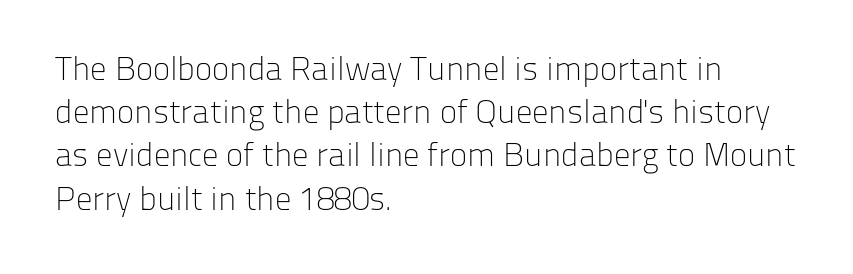
{"serif": "no", "italic": "no", "bold": "no", "weight": "light", "width": "normal", "stroke_contrast": "low", "x_height": "medium", "monospaced": "no", "underline": "no", "align": "left", "line_spacing": "normal", "line_spacing_ratio": 1.31, "letter_spacing": "normal", "letter_spacing_em": 0.0, "glyph_px": 33}
